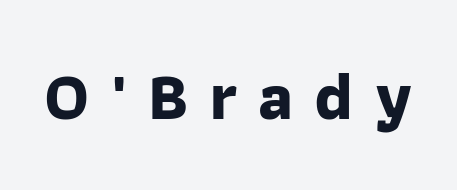
The image shows 68 px bold sans-serif type; set unusually wide letter spacing (+0.3 em), not underlined; low stroke contrast and a medium x-height.
